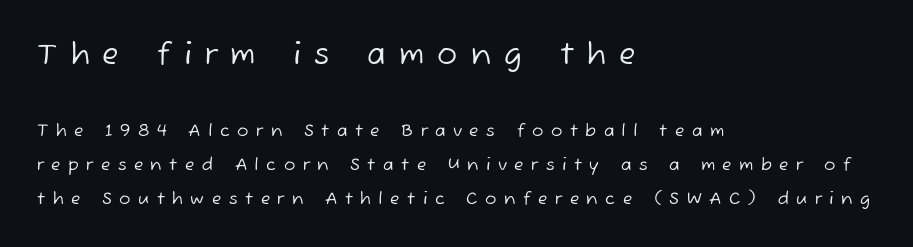
Q: Is the text bold? A: No.
Q: Is the typeface a serif or a sans-serif typeface? A: Sans-serif.
Q: Is the text underlined? A: No.
Q: How is the paragraph aligned? A: Left-aligned.
Q: Is the spacing between letters normal or unusually wide? A: Unusually wide.
Q: Is the spacing between lines tight, normal or loose? A: Loose.
Q: Which block of text is set in a larger size, the first (top) or the second (bottom)? A: The first (top) one.
Q: Width (condensed, normal, or wide)? A: Normal.
Q: Stroke contrast? A: Low.
Q: x-height? A: Medium.
Q: Monospaced? A: No.
